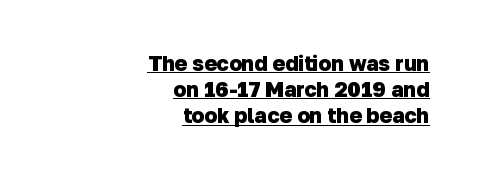
Q: Is the text bold? A: Yes.
Q: Is the text underlined? A: Yes.
Q: How is the paragraph aligned? A: Right-aligned.
Q: Is the spacing between letters normal or unusually wide? A: Normal.
Q: Is the spacing between lines tight, normal or loose? A: Normal.
